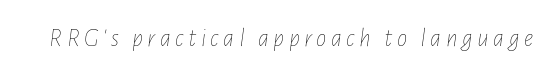
Weight: in the light-to-regular range. Every character sits at an angle, as italics do. Words float on clear page, feet unadorned.
